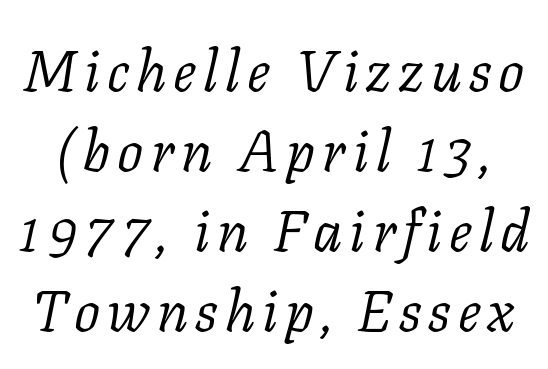
The image shows 58 px light serif type, italic (leaning right); set normal line spacing (1.38x), not underlined; low stroke contrast and a medium x-height.
